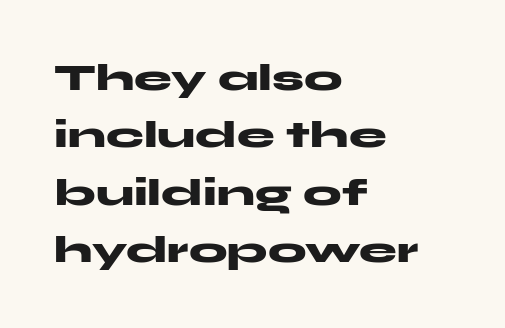
Q: Is the text bold? A: Yes.
Q: Is the text italic (slanted)? A: No, it is upright.
Q: Is the typeface a serif or a sans-serif typeface? A: Sans-serif.
Q: Is the text underlined? A: No.
Q: How is the paragraph aligned? A: Left-aligned.
Q: Is the spacing between letters normal or unusually wide? A: Normal.
Q: Is the spacing between lines tight, normal or loose? A: Normal.
Q: Width (condensed, normal, or wide)? A: Wide.
Q: Stroke contrast? A: Medium.
Q: x-height? A: Medium.
Q: Monospaced? A: No.
